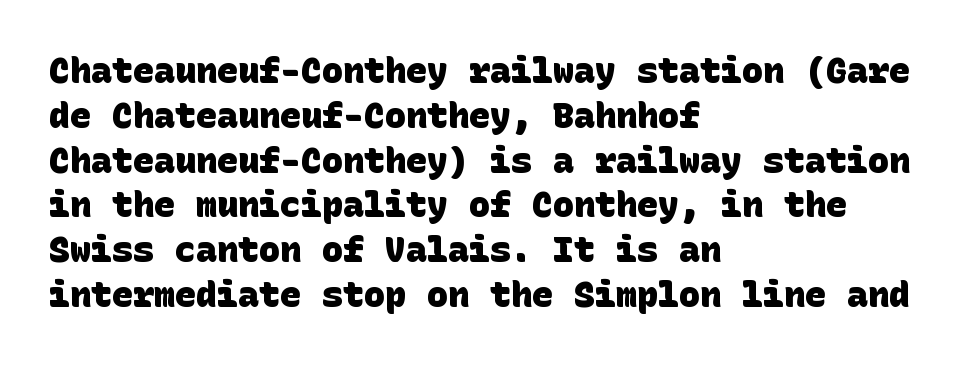
Q: Is the text bold? A: Yes.
Q: Is the typeface a serif or a sans-serif typeface? A: Sans-serif.
Q: Is the text underlined? A: No.
Q: How is the paragraph aligned? A: Left-aligned.
Q: Is the spacing between letters normal or unusually wide? A: Normal.
Q: Is the spacing between lines tight, normal or loose? A: Normal.
Q: Width (condensed, normal, or wide)? A: Normal.
Q: Stroke contrast? A: Low.
Q: x-height? A: Large.
